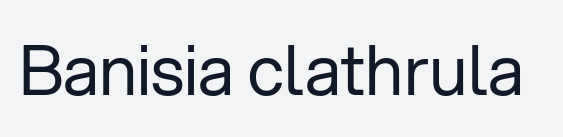
Q: Is the text bold? A: No.
Q: Is the text italic (slanted)? A: No, it is upright.
Q: Is the typeface a serif or a sans-serif typeface? A: Sans-serif.
Q: Is the text underlined? A: No.
Q: Is the spacing between letters normal or unusually wide? A: Normal.
Q: Width (condensed, normal, or wide)? A: Normal.
Q: Stroke contrast? A: Low.
Q: x-height? A: Medium.
Q: Monospaced? A: No.
